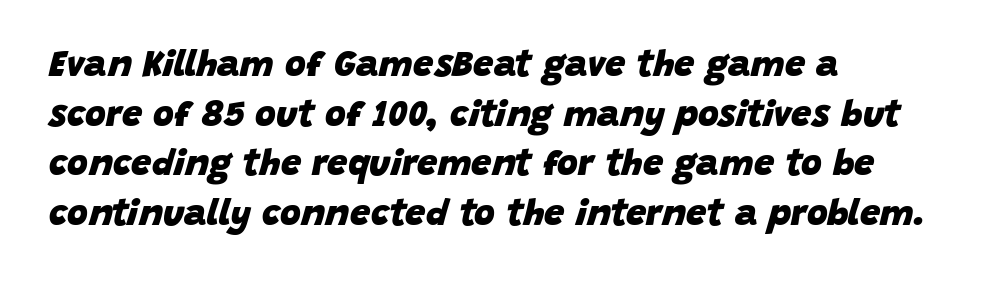
The image shows 36 px heavy type, italic (leaning right); set left-aligned, normal line spacing (1.38x), normal letter spacing, not underlined; low stroke contrast and a large x-height.
